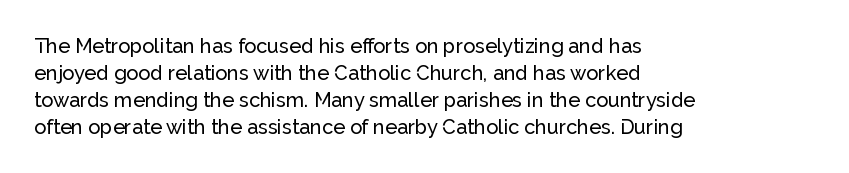
{"italic": "no", "underline": "no", "align": "left", "line_spacing": "normal", "line_spacing_ratio": 1.35, "letter_spacing": "normal", "letter_spacing_em": 0.0, "glyph_px": 20}
